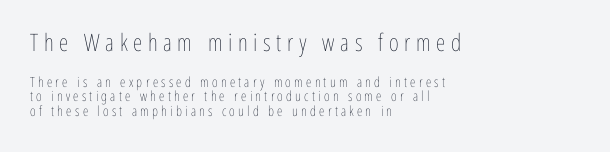
Q: Is the text bold? A: No.
Q: Is the text italic (slanted)? A: No, it is upright.
Q: Is the text underlined? A: No.
Q: How is the paragraph aligned? A: Left-aligned.
Q: Is the spacing between letters normal or unusually wide? A: Unusually wide.
Q: Is the spacing between lines tight, normal or loose? A: Tight.
Q: Which block of text is set in a larger size, the first (top) or the second (bottom)? A: The first (top) one.
